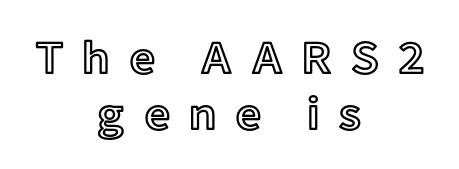
Q: Is the text italic (slanted)? A: No, it is upright.
Q: Is the text underlined? A: No.
Q: How is the paragraph aligned? A: Centered.
Q: Is the spacing between letters normal or unusually wide? A: Unusually wide.
Q: Width (condensed, normal, or wide)? A: Normal.
Q: x-height? A: Medium.
Q: Monospaced? A: No.
